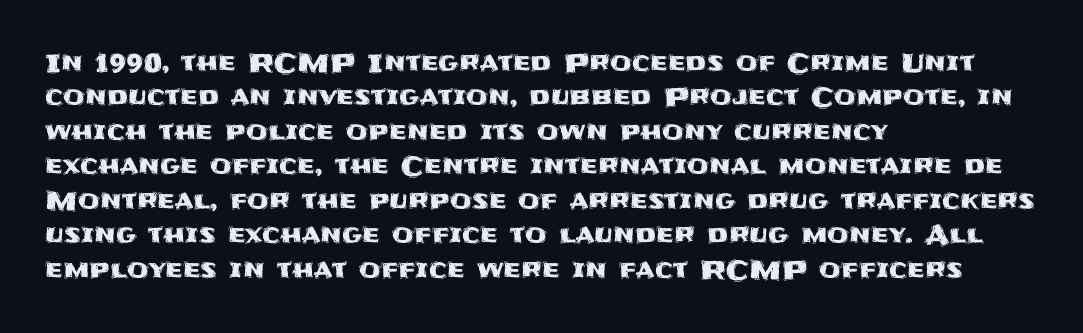
{"italic": "no", "underline": "no", "align": "left", "line_spacing": "normal", "line_spacing_ratio": 1.38, "letter_spacing": "normal", "letter_spacing_em": 0.0, "glyph_px": 25}
